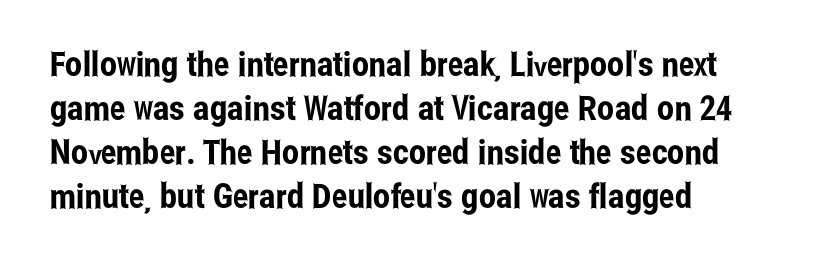
{"serif": "no", "italic": "no", "width": "condensed", "stroke_contrast": "low", "x_height": "medium", "monospaced": "no", "underline": "no", "align": "left", "line_spacing": "normal", "line_spacing_ratio": 1.29, "letter_spacing": "normal", "letter_spacing_em": 0.0, "glyph_px": 34}
